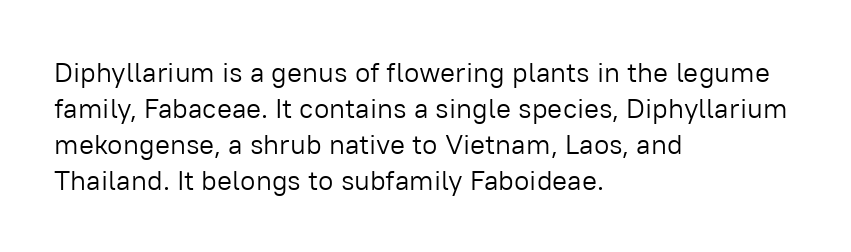
A sans-serif font was chosen for this passage. Underline: absent. Think of a printed novel: that variable character pitch is what you see here. The typography opts for an upright posture over an oblique one. One glance says typical: line gaps are just what's usual. The typeface has the unassuming heft of standard copy or less.
